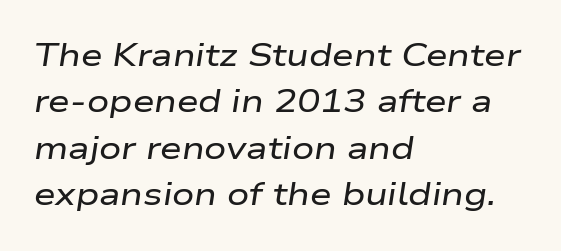
How would I describe the line gaps? Plain and ordinary. Short note: letters normally spaced. Character widths vary here, with narrow letters taking less room than wide ones. The lines are quadded left. Quick note: italic. The baseline area is clear.
